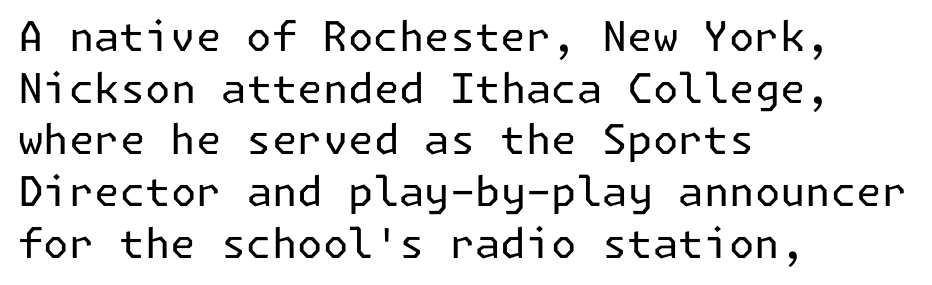
The paragraph has a hard left edge and a soft right edge. The baseline area is clear. Words appear dense and cohesive because spacing is normal. Whoever set this chose a conventional vertical rhythm. This is sans-serif lettering, the kind often seen on screens and signage. The strokes carry an ordinary text weight at most.
